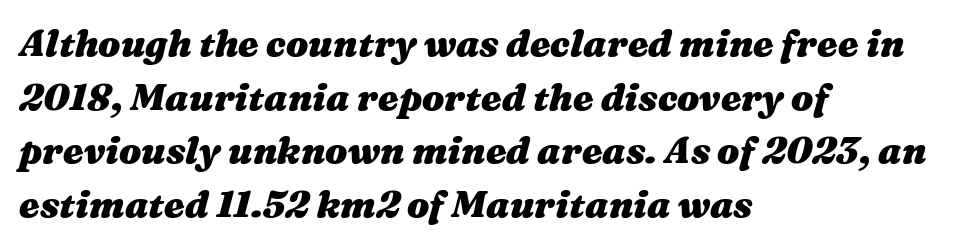
{"italic": "yes", "lean": "right", "slant_degrees": 16, "bold": "yes", "weight": "heavy", "width": "wide", "stroke_contrast": "medium", "x_height": "medium", "monospaced": "no", "underline": "no", "align": "left", "line_spacing": "normal", "line_spacing_ratio": 1.45, "letter_spacing": "normal", "letter_spacing_em": 0.0, "glyph_px": 37}
